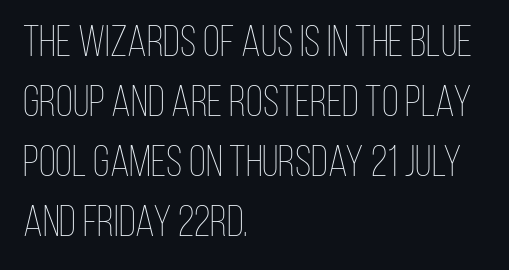
The image shows 44 px thin, condensed type, upright; set left-aligned, normal line spacing (1.36x), normal letter spacing, not underlined; low stroke contrast and a large x-height.
